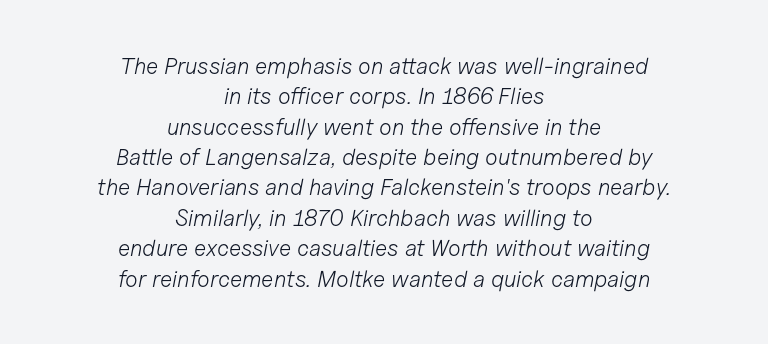
The image shows 23 px text type, italic (leaning right); set centered, normal line spacing (1.32x), normal letter spacing, not underlined.
